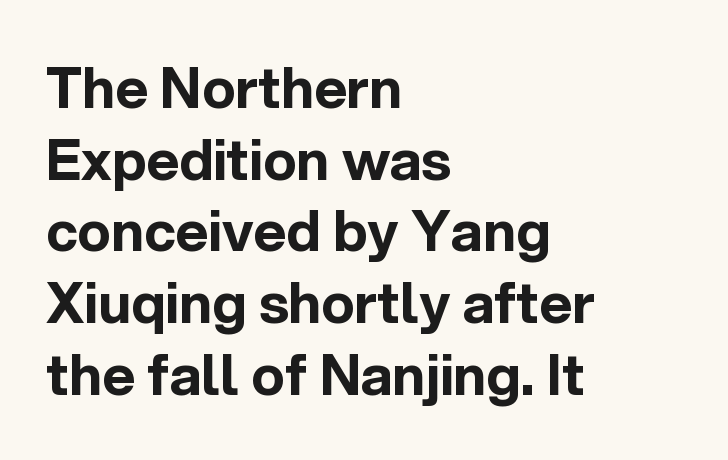
{"serif": "no", "italic": "no", "bold": "yes", "weight": "bold", "width": "normal", "x_height": "medium", "monospaced": "no", "underline": "no", "align": "left", "line_spacing": "normal", "line_spacing_ratio": 1.28, "letter_spacing": "normal", "letter_spacing_em": 0.0, "glyph_px": 56}
